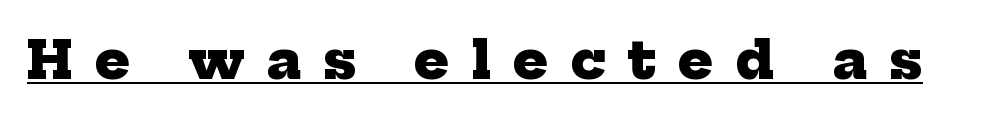
{"serif": "yes", "bold": "yes", "weight": "heavy", "width": "normal", "stroke_contrast": "low", "x_height": "medium", "monospaced": "no", "underline": "yes", "letter_spacing": "wide", "letter_spacing_em": 0.42, "glyph_px": 52}
